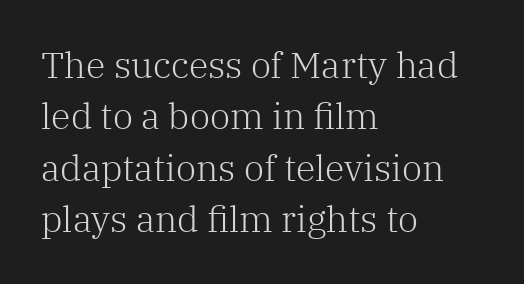
Q: Is the text bold? A: No.
Q: Is the text italic (slanted)? A: No, it is upright.
Q: Is the typeface a serif or a sans-serif typeface? A: Serif.
Q: Is the text underlined? A: No.
Q: How is the paragraph aligned? A: Left-aligned.
Q: Is the spacing between letters normal or unusually wide? A: Normal.
Q: Is the spacing between lines tight, normal or loose? A: Normal.
Q: Width (condensed, normal, or wide)? A: Normal.
Q: Stroke contrast? A: Low.
Q: x-height? A: Medium.
Q: Monospaced? A: No.
